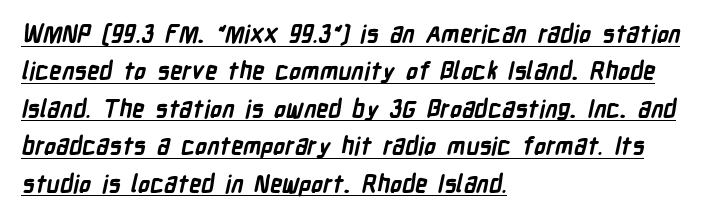
Alignment: flush left. The rendering uses the underline text-decoration. Does the weight exceed regular? Yes, all the way to bold. Horizontal bands of white between lines are of average thickness.
